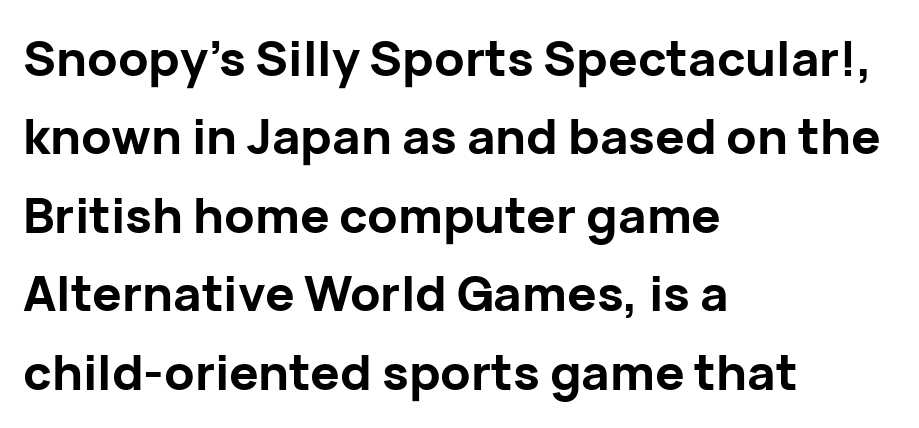
Spacing verdict: proportional, widths tailored to each character. Line starts are locked; line ends wander. Classification — sans serif. A typesetter would call this zero additional tracking.
